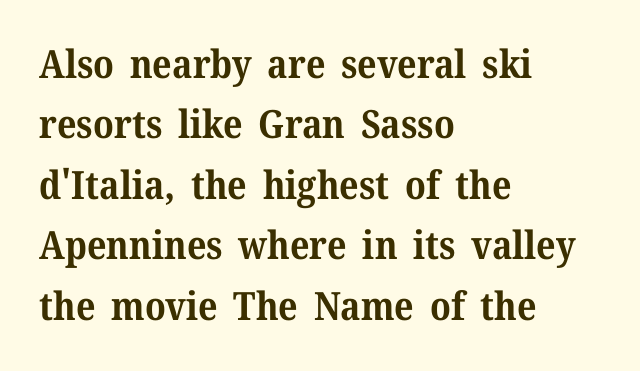
{"serif": "yes", "italic": "no", "bold": "yes", "weight": "bold", "width": "normal", "stroke_contrast": "medium", "x_height": "medium", "monospaced": "no", "underline": "no", "align": "left", "line_spacing": "normal", "line_spacing_ratio": 1.55, "letter_spacing": "normal", "letter_spacing_em": 0.0, "glyph_px": 39}
